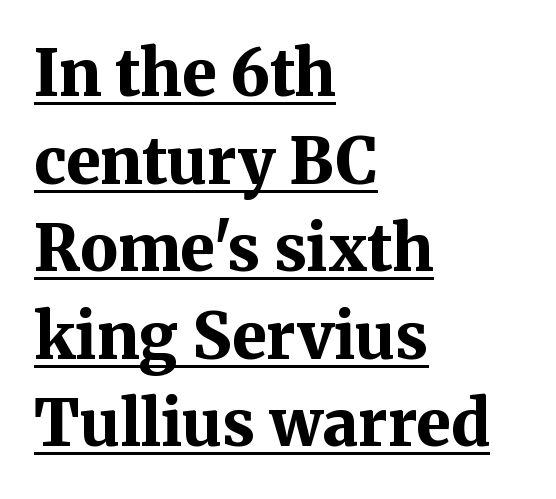
Think of a printed novel: that variable character pitch is what you see here. The ragged edge is on the right, which tells us the setting is flush left. Default kerning and tracking; the words read as compact shapes. You can tell it's not italic because the verticals are truly vertical. The passage shown is typeset with a serif family. The characters look thick and weighty, a clear bold.
